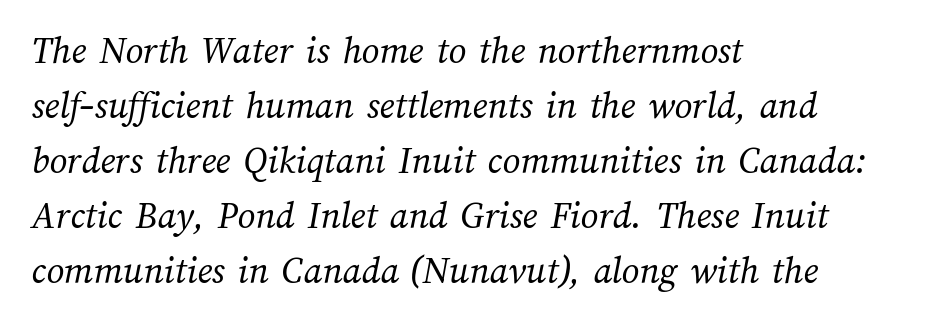
Stems and bowls with no extra thickness — not bold. Regular leading. You could not count columns in this text — the font is proportionally spaced. A student would call this left alignment; a typographer would say flush left, rag right. Check under the words: just untouched page. The letters sit at their default tracking, neither squeezed nor spread.
